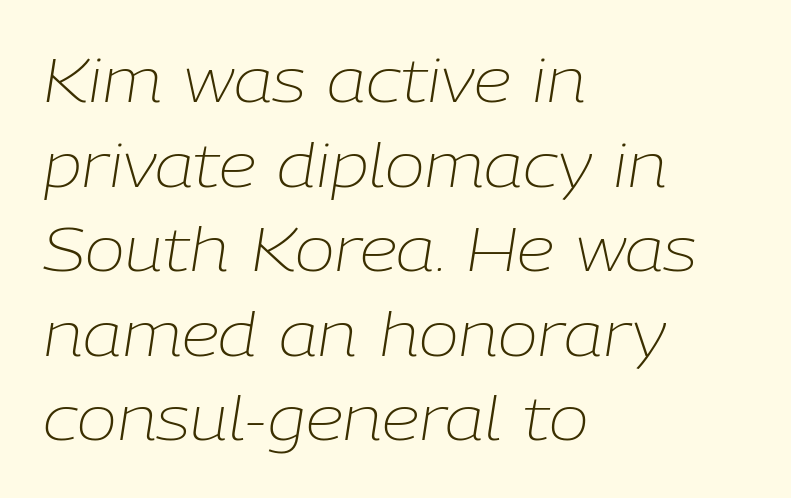
The image shows 60 px light type, italic (leaning right); set left-aligned, normal line spacing (1.41x), normal letter spacing, not underlined; low stroke contrast and a medium x-height.
